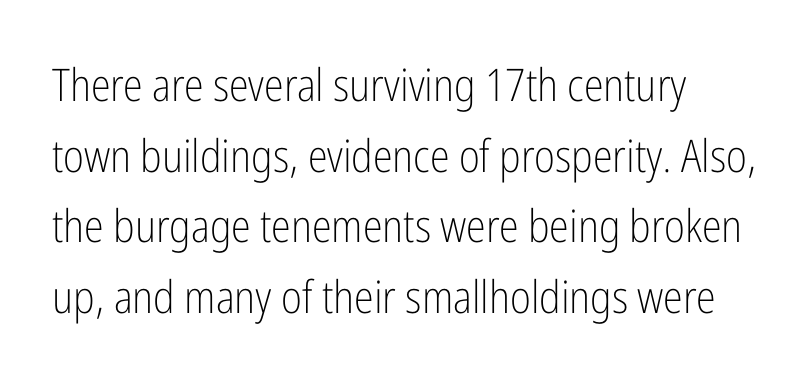
The image shows 45 px light, condensed sans-serif type, upright; set left-aligned, normal line spacing (1.57x), normal letter spacing, not underlined; low stroke contrast and a medium x-height.
